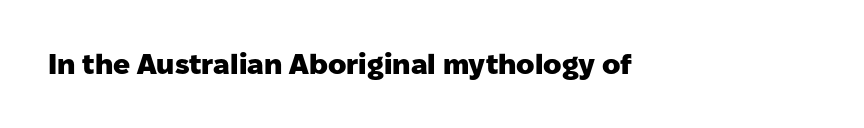
The image shows 28 px heavy sans-serif type, upright; set normal letter spacing, not underlined; low stroke contrast and a medium x-height.
